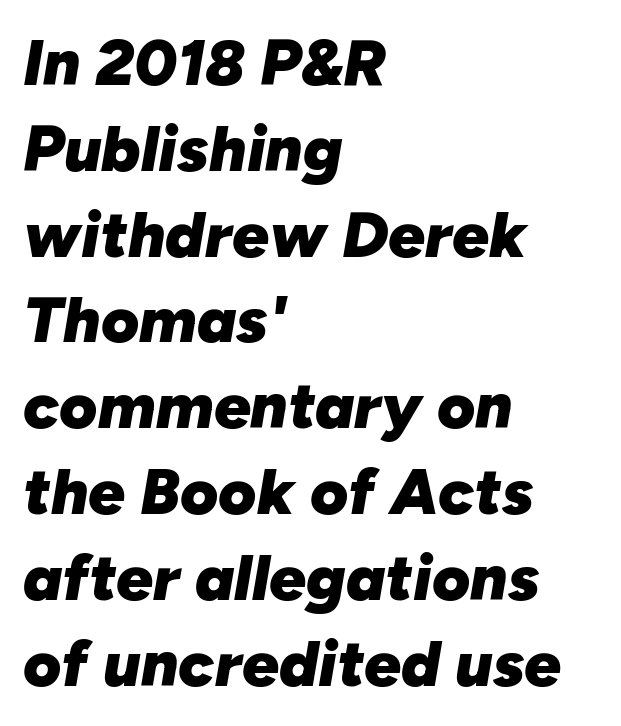
The image shows 65 px heavy type, italic (leaning right); set left-aligned, normal line spacing (1.32x), normal letter spacing, not underlined; low stroke contrast and a medium x-height.
